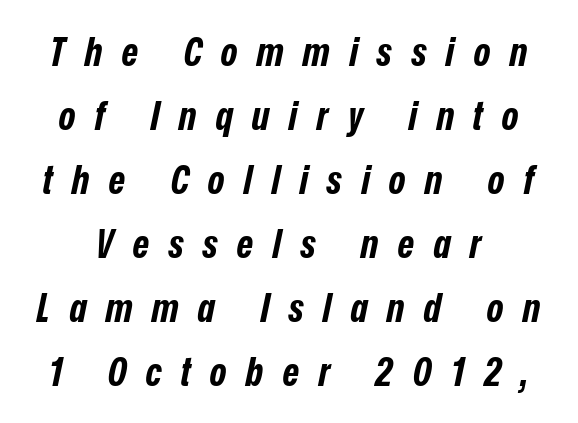
Q: Is the text bold? A: Yes.
Q: Is the text italic (slanted)? A: Yes, it leans right by about 12 degrees.
Q: Is the text underlined? A: No.
Q: Is the spacing between letters normal or unusually wide? A: Unusually wide.
Q: Is the spacing between lines tight, normal or loose? A: Normal.
Q: Width (condensed, normal, or wide)? A: Condensed.
Q: Stroke contrast? A: Low.
Q: x-height? A: Medium.
Q: Monospaced? A: No.
